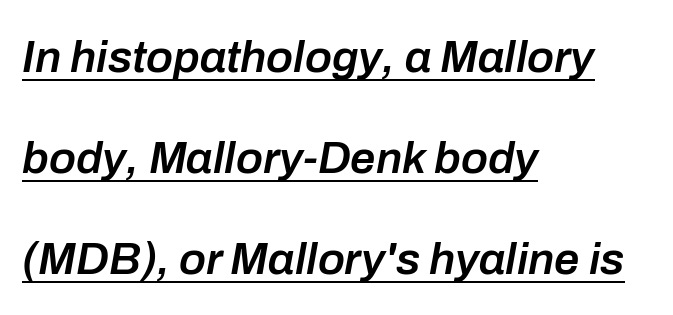
Stroke thickness is moderately raised; the sample reads as semibold. Default kerning and tracking; the words read as compact shapes. Is there an underline? Yes — a line sits under the letters. Slant detected: the letters are inclined. Whoever set this chose breathing room over compactness in the vertical rhythm. The paragraph shown leans on its left margin.
